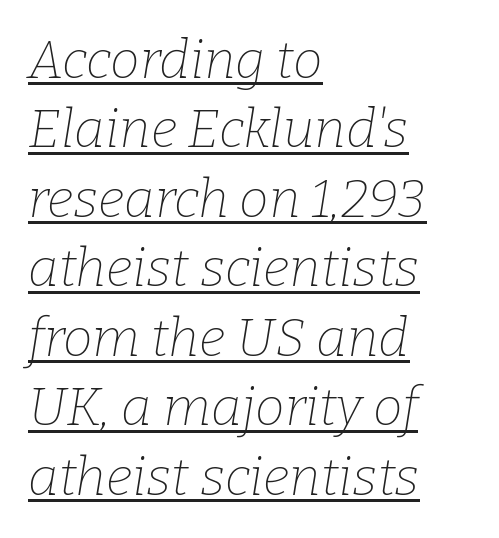
{"serif": "yes", "italic": "yes", "lean": "right", "slant_degrees": 9, "bold": "no", "weight": "thin", "width": "normal", "stroke_contrast": "low", "x_height": "medium", "monospaced": "no", "underline": "yes", "align": "left", "line_spacing": "normal", "line_spacing_ratio": 1.31, "letter_spacing": "normal", "letter_spacing_em": 0.0, "glyph_px": 53}
